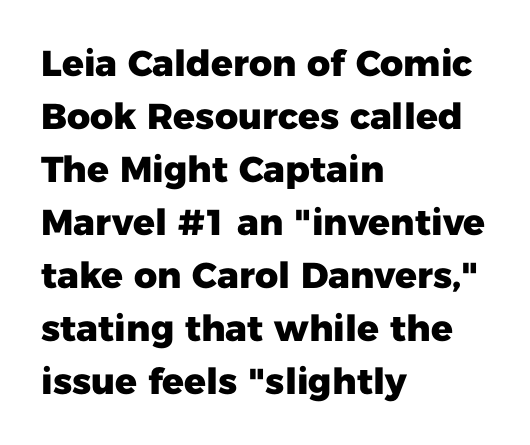
These lines are rendered in a variable-pitch font. Glance below the letters and you will spot only blank space. A typesetter would call this zero additional tracking. The designer left line spacing at the default. Grotesque or geometric, the face here clearly has no serifs.
